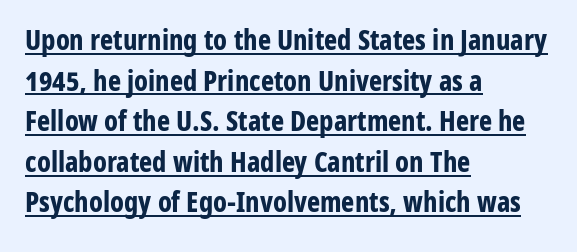
Typeset ragged right — the left edge is the straight one. The lettering holds an erect, upright posture throughout. Rows of type keep a routine distance in the vertical direction. This sample carries an underscore along the baseline area. Compared with an ordinary text face, these strokes are far heavier — a full bold.
